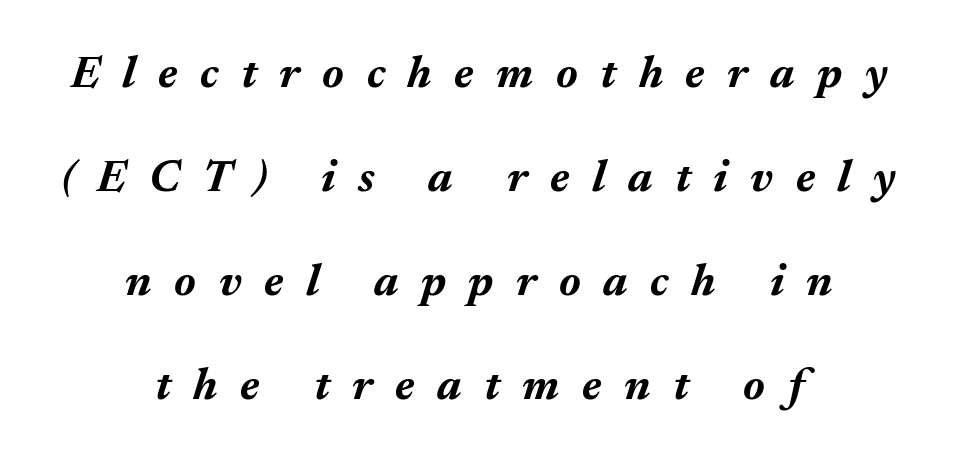
The image shows 45 px bold type, italic (leaning right); set centered, loose line spacing (2.31x), unusually wide letter spacing (+0.5 em), not underlined; medium stroke contrast and a medium x-height.
